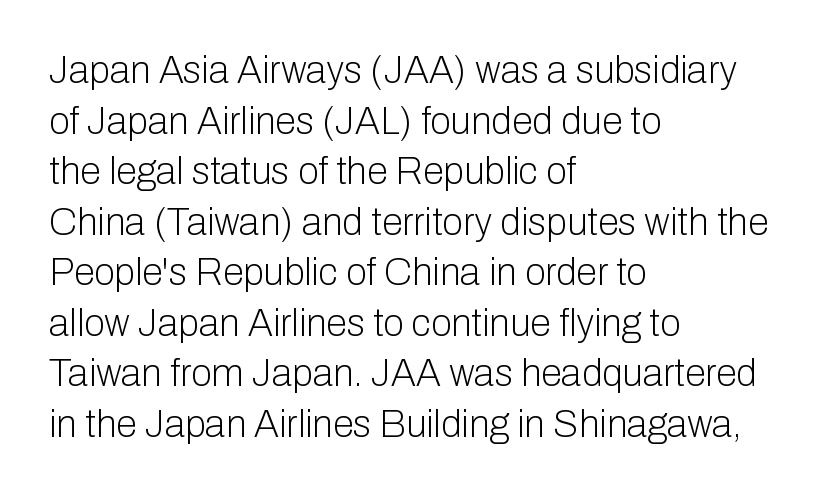
The image shows 38 px light sans-serif type, upright; set left-aligned, normal line spacing (1.33x), normal letter spacing, not underlined; low stroke contrast and a medium x-height.
